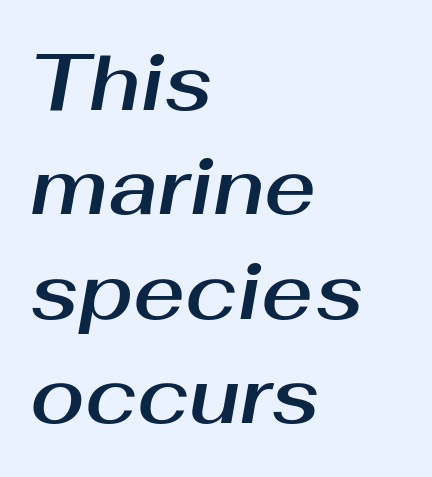
{"italic": "yes", "lean": "right", "slant_degrees": 10, "width": "normal", "stroke_contrast": "medium", "x_height": "medium", "monospaced": "no", "underline": "no", "align": "left", "line_spacing": "normal", "line_spacing_ratio": 1.32, "letter_spacing": "normal", "letter_spacing_em": 0.0, "glyph_px": 79}
